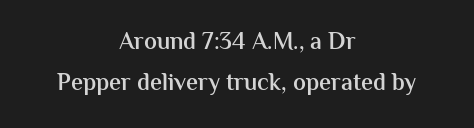
Q: Is the text bold? A: Semi-bold.
Q: Is the text italic (slanted)? A: No, it is upright.
Q: Is the text underlined? A: No.
Q: How is the paragraph aligned? A: Centered.
Q: Is the spacing between letters normal or unusually wide? A: Normal.
Q: Is the spacing between lines tight, normal or loose? A: Normal.
